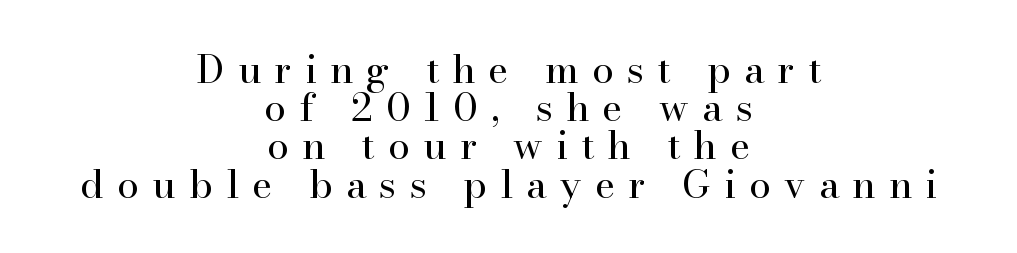
Q: Is the text bold? A: No.
Q: Is the text italic (slanted)? A: No, it is upright.
Q: Is the typeface a serif or a sans-serif typeface? A: Serif.
Q: Is the text underlined? A: No.
Q: How is the paragraph aligned? A: Centered.
Q: Is the spacing between letters normal or unusually wide? A: Unusually wide.
Q: Is the spacing between lines tight, normal or loose? A: Tight.
Q: Width (condensed, normal, or wide)? A: Normal.
Q: Stroke contrast? A: High.
Q: x-height? A: Small.
Q: Monospaced? A: No.
